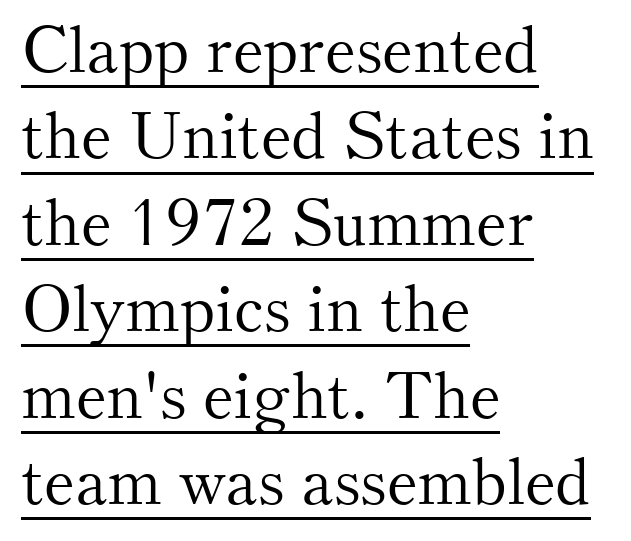
The image shows 65 px light serif type, upright; set left-aligned, normal line spacing (1.33x), normal letter spacing, underlined; medium stroke contrast and a small x-height.
